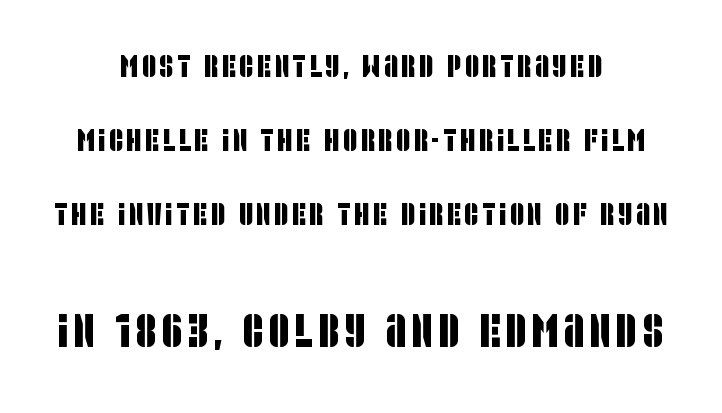
The face used here is a sans, in the tradition of grotesques and geometrics. A bare baseline throughout the passage. The whitespace from short lines is split evenly between both sides. Vertically, the passage feels expansive, rows floating well apart. Here the designer chose a conventional face with non-uniform glyph widths. The rendering enlarges the type as you move from the upper chunk to the lower.
